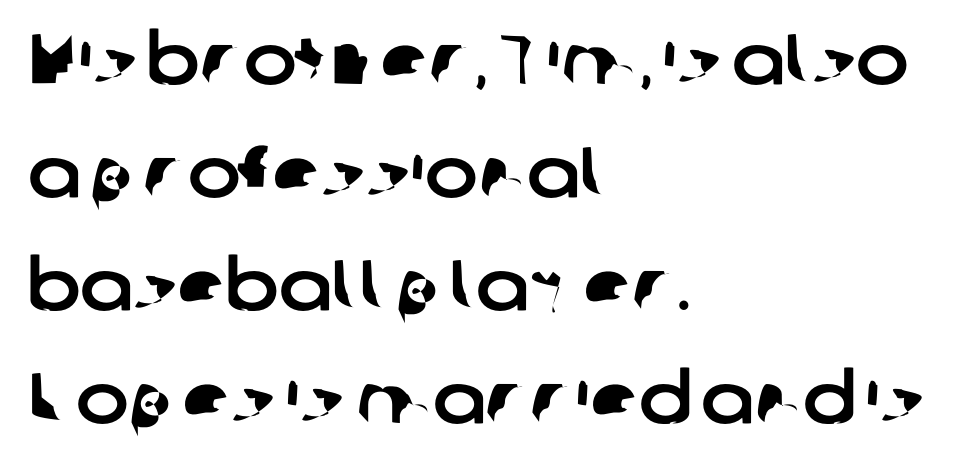
The gaps between neighbouring characters are ordinary and unremarkable. Notice how descenders clear the ascenders below comfortably — that's standard leading. Leftover space on each line is placed entirely after the last word. Regarding serifs, this sample does without them. Only glyphs here, with clear space below each row.
